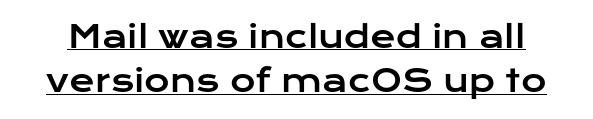
{"serif": "no", "italic": "no", "width": "wide", "stroke_contrast": "low", "x_height": "medium", "monospaced": "no", "underline": "yes", "line_spacing": "normal", "line_spacing_ratio": 1.43, "letter_spacing": "normal", "letter_spacing_em": 0.0, "glyph_px": 31}
